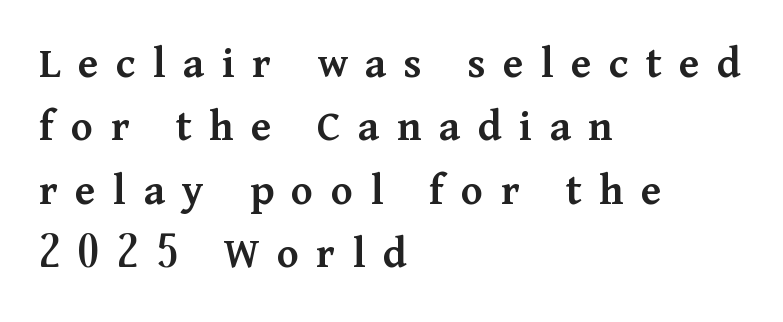
The image shows 46 px semibold serif type, upright; set left-aligned, normal line spacing (1.38x), unusually wide letter spacing (+0.38 em), not underlined; medium stroke contrast and a medium x-height.
